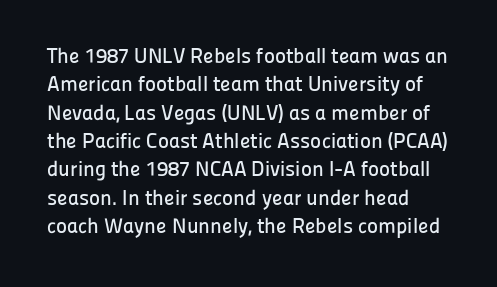
Posture: upright roman. The foot of each line stays bare and open. The passage shown stacks its lines at a standard gap. Alignment: flush left. The horizontal fit of the characters is conventional and even.
